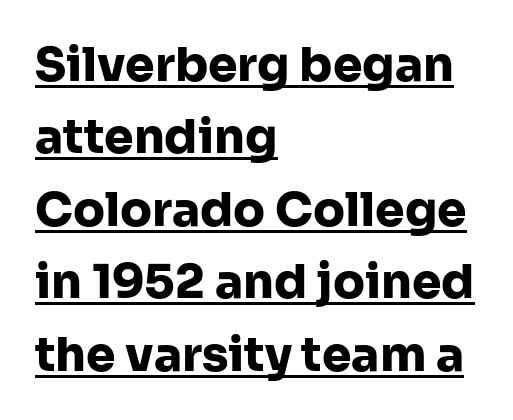
{"serif": "no", "italic": "no", "bold": "yes", "weight": "heavy", "width": "normal", "stroke_contrast": "low", "x_height": "medium", "monospaced": "no", "underline": "yes", "align": "left", "line_spacing": "normal", "line_spacing_ratio": 1.54, "letter_spacing": "normal", "letter_spacing_em": 0.0, "glyph_px": 47}
